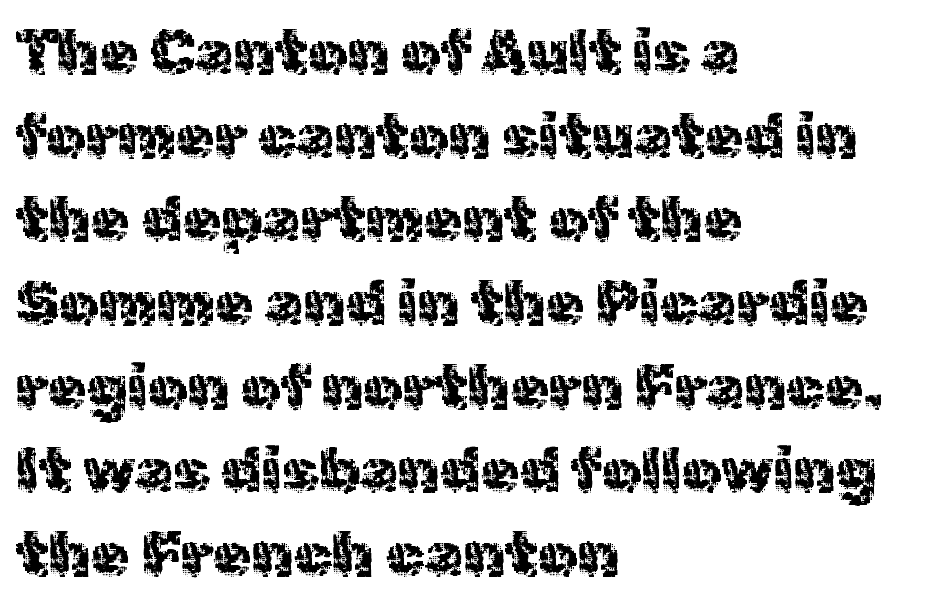
{"serif": "no", "italic": "no", "width": "normal", "x_height": "medium", "monospaced": "no", "underline": "no", "align": "left", "line_spacing": "normal", "line_spacing_ratio": 1.35, "letter_spacing": "normal", "letter_spacing_em": 0.0, "glyph_px": 62}
